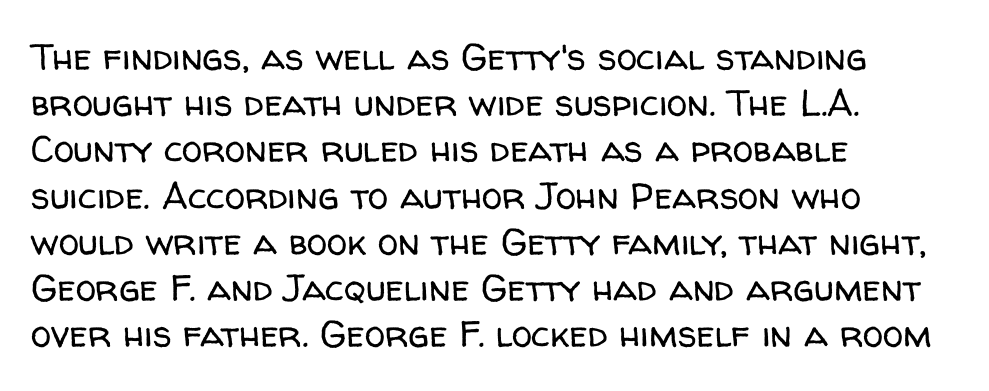
Q: Is the text bold? A: No.
Q: Is the text italic (slanted)? A: No, it is upright.
Q: Is the typeface a serif or a sans-serif typeface? A: Sans-serif.
Q: Is the text underlined? A: No.
Q: How is the paragraph aligned? A: Left-aligned.
Q: Is the spacing between letters normal or unusually wide? A: Normal.
Q: Is the spacing between lines tight, normal or loose? A: Normal.
Q: Width (condensed, normal, or wide)? A: Normal.
Q: Stroke contrast? A: Low.
Q: x-height? A: Medium.
Q: Monospaced? A: No.
